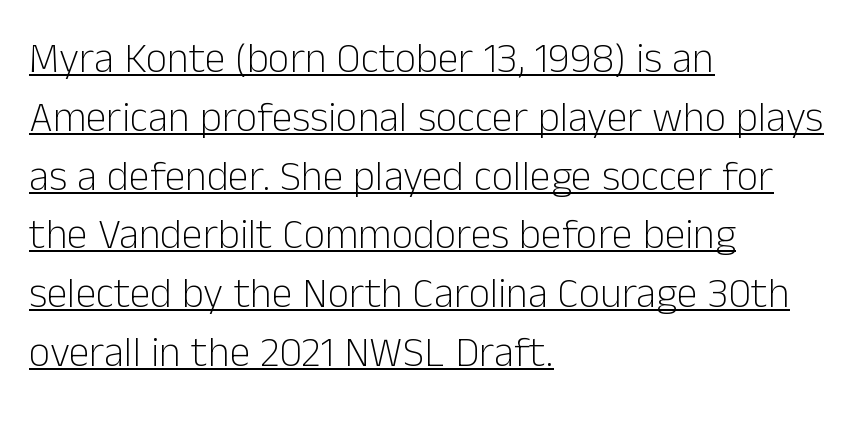
You can see a thin bar hugging the bottom of the glyphs. Looks like regular typesetting: each glyph gets only the width it needs. This sample uses a sans-serif face. Here the glyphs are tracked normally, forming tight word shapes. Alignment: flush left.
